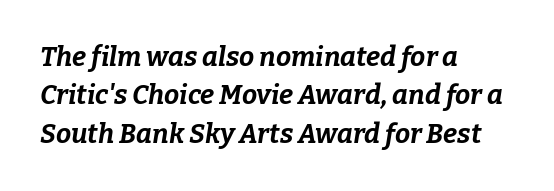
Q: Is the text bold? A: Yes.
Q: Is the text italic (slanted)? A: Yes, it leans right by about 9 degrees.
Q: Is the text underlined? A: No.
Q: How is the paragraph aligned? A: Left-aligned.
Q: Is the spacing between letters normal or unusually wide? A: Normal.
Q: Is the spacing between lines tight, normal or loose? A: Normal.
